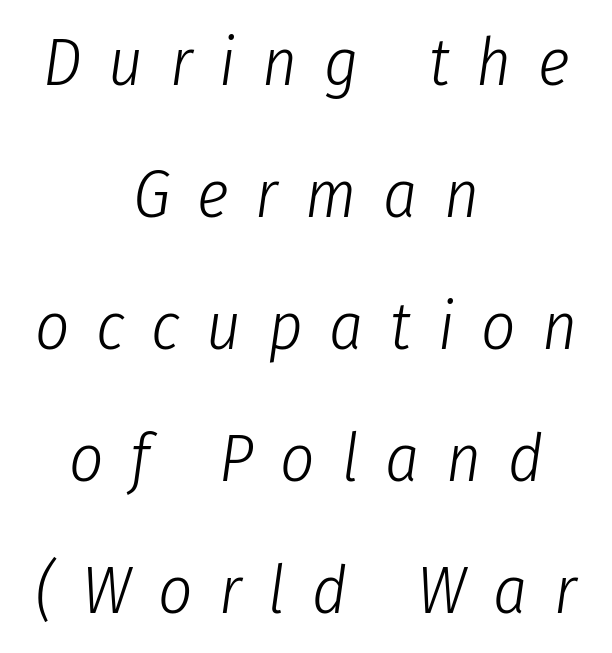
The gap between lines stays unmarked. Each letter keeps its own natural width here, so spacing adapts to shape. Someone cranked the tracking dial way up on this one. The strokes are not fattened; the text isn't bold. Students, observe: this is what heavily led, spacious text looks like. The rendering applies a slant to the glyphs.
